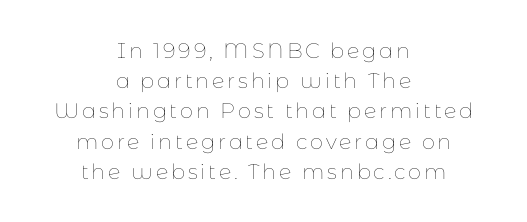
Q: Is the text bold? A: No.
Q: Is the text italic (slanted)? A: No, it is upright.
Q: Is the text underlined? A: No.
Q: How is the paragraph aligned? A: Centered.
Q: Is the spacing between lines tight, normal or loose? A: Normal.
